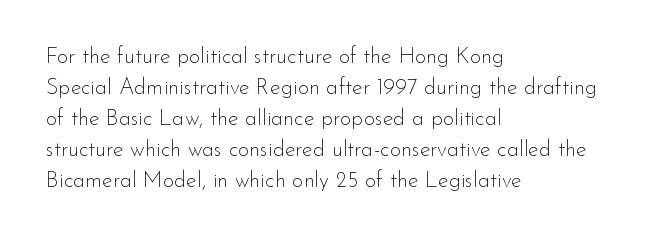
The image shows 22 px text type, upright; set left-aligned, normal line spacing (1.41x), normal letter spacing, not underlined.
